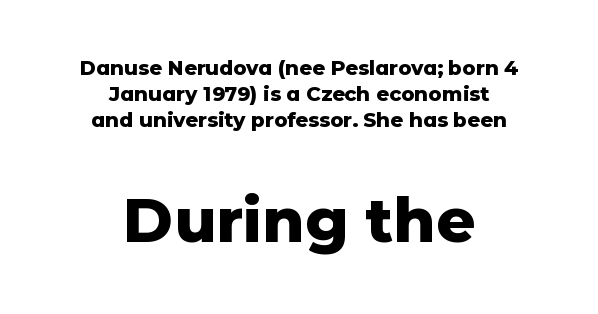
The letters in the lower block stand taller than those in the block above. A clean baseline with only descenders dipping below it. The letters carry no serifs — their stems end cleanly without finishing strokes. The block of text has a typical density, with ordinary space between rows.
